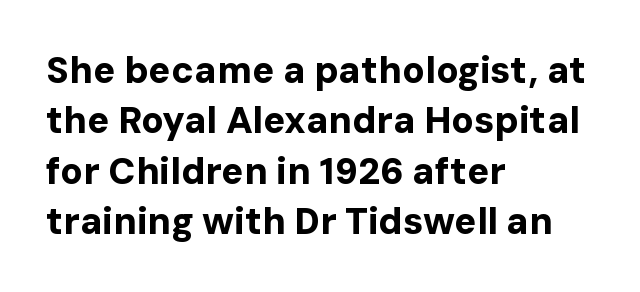
Designer's note — italics off, roman on. Leading matches the norm, producing a regular column. Students, this is bold: see how much ink each stroke carries. Character widths vary here, with narrow letters taking less room than wide ones. The passage is arranged the way most books set body copy — flush left. Nope, no serifs anywhere on these letters.
